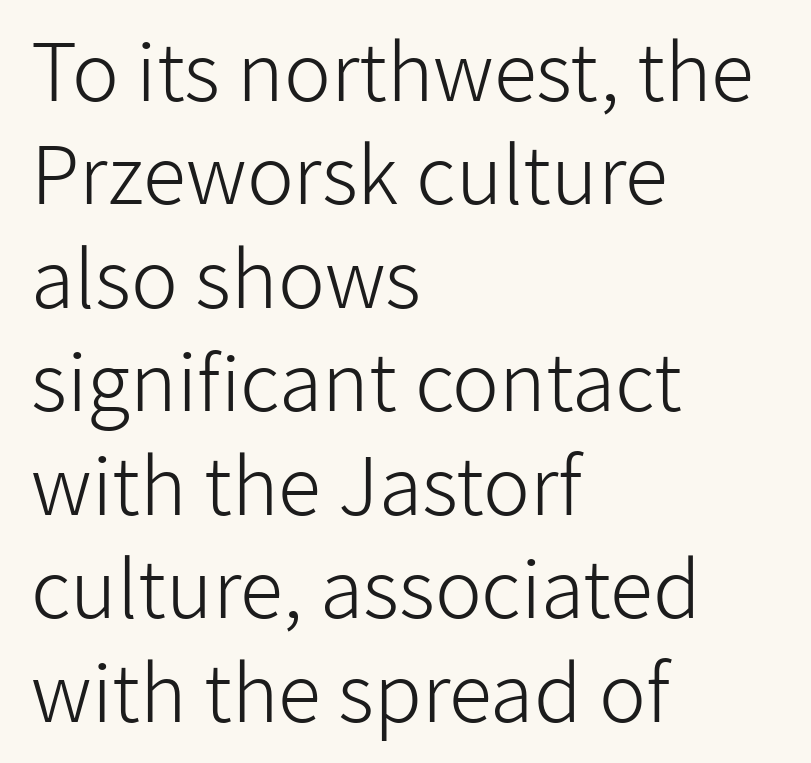
The image shows 79 px light sans-serif type, upright; set left-aligned, normal line spacing (1.31x), normal letter spacing, not underlined; low stroke contrast and a medium x-height.
